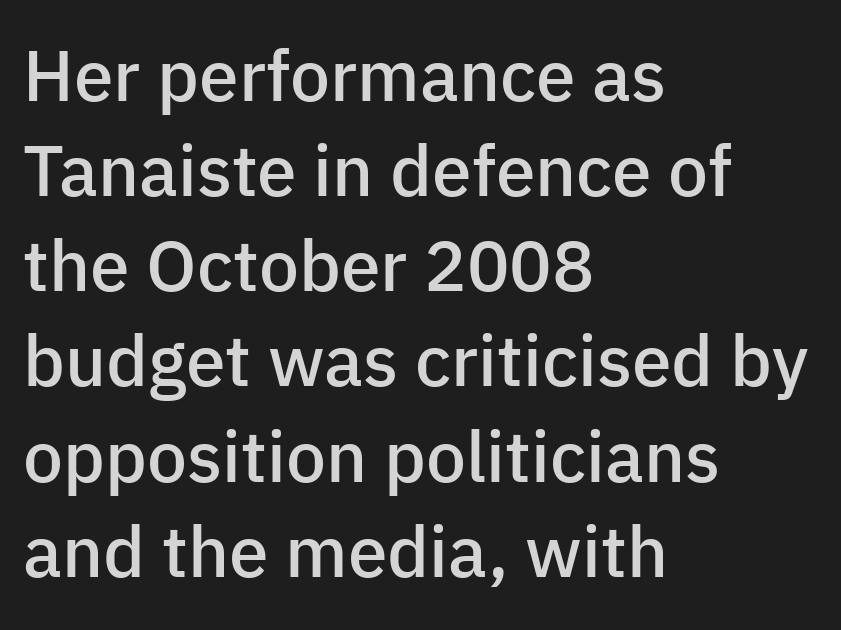
The image shows 71 px semibold sans-serif type, upright; set left-aligned, normal line spacing (1.34x), normal letter spacing, not underlined; low stroke contrast and a medium x-height.
